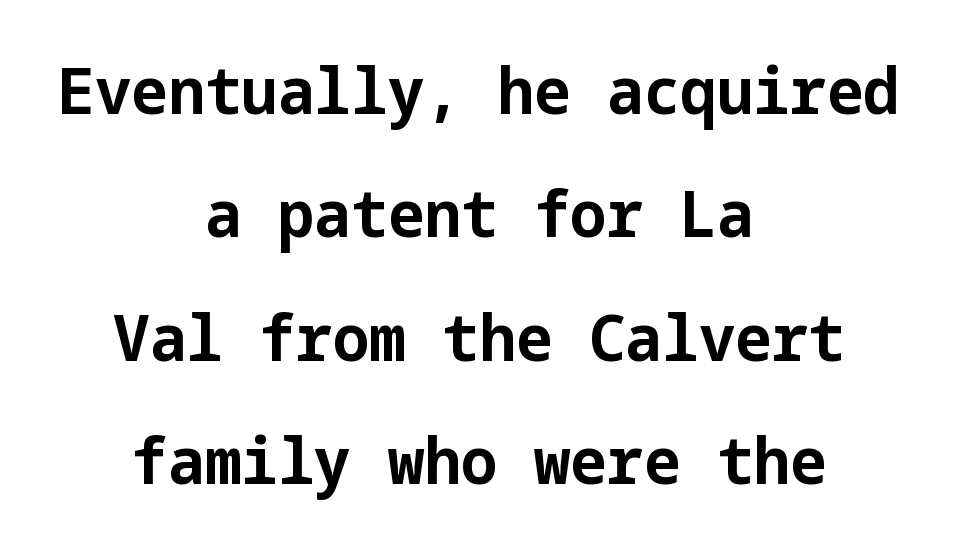
Each letter's strokes conclude bluntly, with no projecting serifs. Each glyph is drawn with heavy, bold strokes. The rendering uses a large line-height, opening up the rows. The glyphs are unaccompanied by any horizontal stroke below them. Inter-character spacing is left at the font's built-in metrics. Every stem runs plumb, perpendicular to the baseline.
